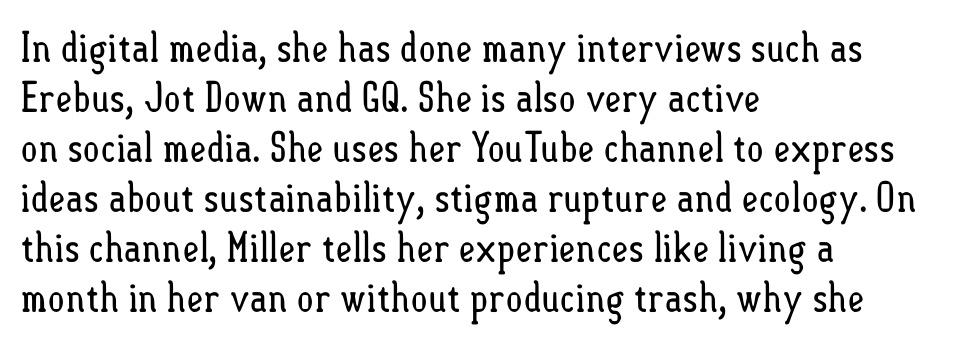
Q: Is the text bold? A: No.
Q: Is the text italic (slanted)? A: No, it is upright.
Q: Is the text underlined? A: No.
Q: How is the paragraph aligned? A: Left-aligned.
Q: Is the spacing between letters normal or unusually wide? A: Normal.
Q: Width (condensed, normal, or wide)? A: Condensed.
Q: Stroke contrast? A: Low.
Q: x-height? A: Small.
Q: Monospaced? A: No.
